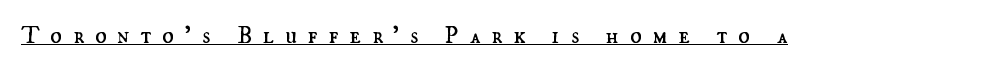
Q: Is the text bold? A: No.
Q: Is the text italic (slanted)? A: No, it is upright.
Q: Is the text underlined? A: Yes.
Q: Is the spacing between letters normal or unusually wide? A: Unusually wide.
